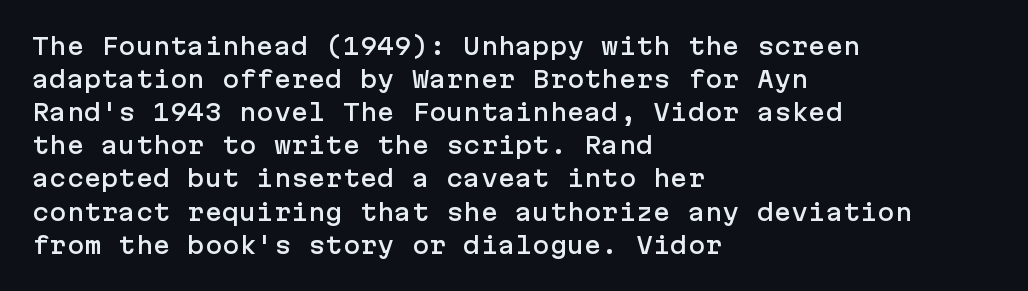
Q: Is the text italic (slanted)? A: No, it is upright.
Q: Is the text underlined? A: No.
Q: How is the paragraph aligned? A: Left-aligned.
Q: Is the spacing between letters normal or unusually wide? A: Normal.
Q: Is the spacing between lines tight, normal or loose? A: Normal.
